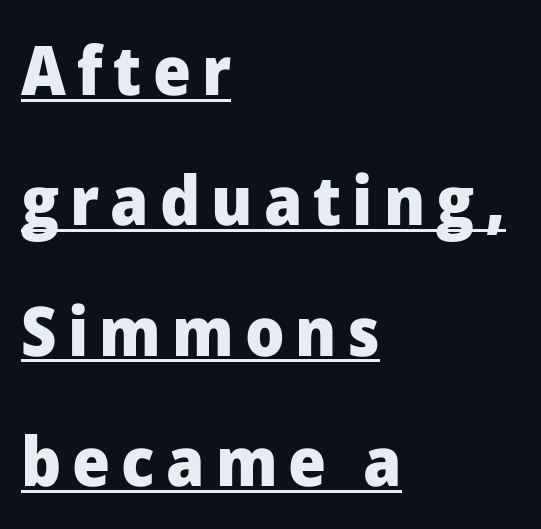
The image shows 69 px heavy sans-serif type, upright; set left-aligned, line spacing 1.89x, underlined; low stroke contrast and a medium x-height.
